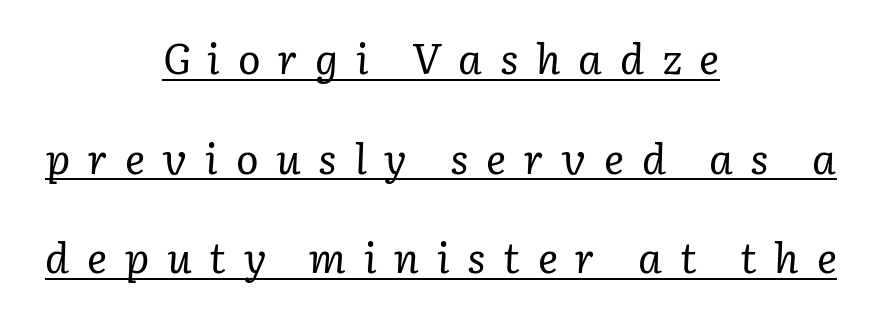
The glyphs in this specimen are seriffed. Visually the block forms a symmetrical silhouette, jagged on both flanks. What's the leading like? Stretched, with rows far apart. The passage shown is underscored from start to finish.
